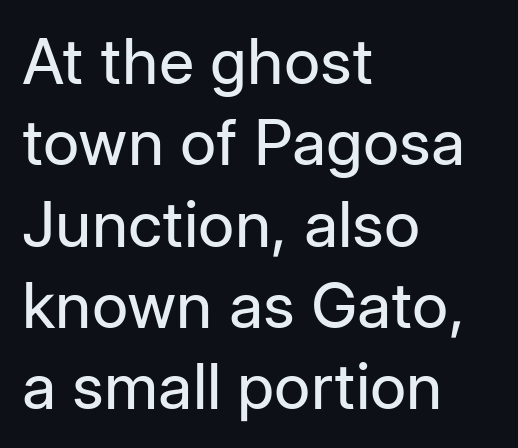
The image shows 63 px regular-weight sans-serif type, upright; set left-aligned, normal line spacing (1.29x), normal letter spacing, not underlined; low stroke contrast and a medium x-height.
